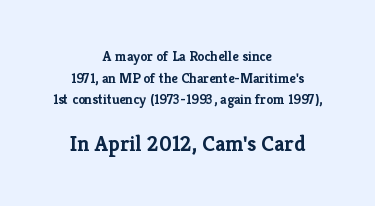
The image shows 22 px bold type, upright; set centered, normal line spacing (1.54x), normal letter spacing, not underlined; the second (bottom) block is 1.57x larger.
